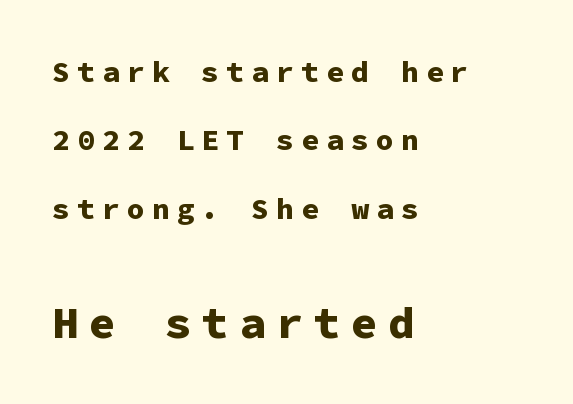
Style check: upright. Rule under the text: the space is simply empty. A typesetter would call this leading open, well beyond the default. The passage is arranged the way most books set body copy — flush left. Note: smaller setting up top, larger setting below.
